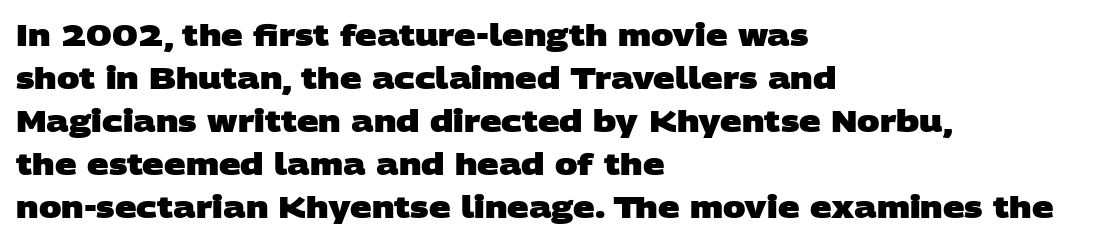
The space beneath each line is pristine and unruled. Inter-character spacing is left at the font's built-in metrics. In terms of leading, this rendering sits right in the middle. Teacher's note: observe the even left margin — that is flush-left alignment. Each letter keeps its own natural width here, so spacing adapts to shape. The characters display no serif detailing; their extremities are plain.
